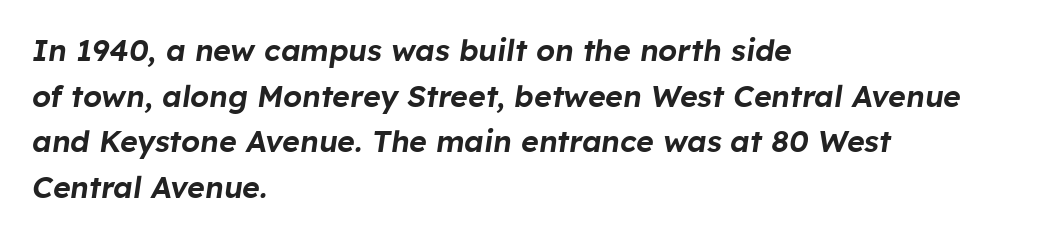
Q: Is the text italic (slanted)? A: Yes, it leans right by about 8 degrees.
Q: Is the text underlined? A: No.
Q: How is the paragraph aligned? A: Left-aligned.
Q: Is the spacing between letters normal or unusually wide? A: Normal.
Q: Is the spacing between lines tight, normal or loose? A: Normal.
Q: Width (condensed, normal, or wide)? A: Normal.
Q: Stroke contrast? A: Low.
Q: x-height? A: Medium.
Q: Monospaced? A: No.
